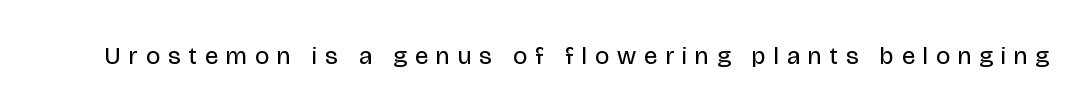
Q: Is the text bold? A: No.
Q: Is the text italic (slanted)? A: No, it is upright.
Q: Is the text underlined? A: No.
Q: Is the spacing between letters normal or unusually wide? A: Unusually wide.
